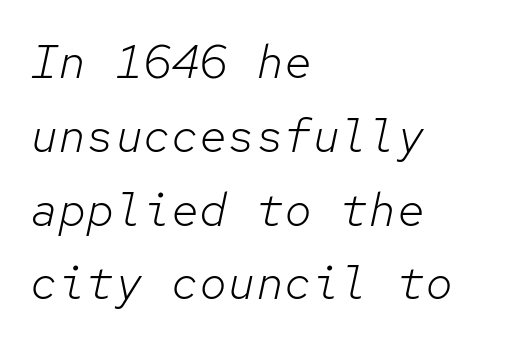
{"italic": "yes", "lean": "right", "slant_degrees": 12, "bold": "no", "weight": "light", "width": "normal", "stroke_contrast": "low", "x_height": "medium", "monospaced": "yes", "underline": "no", "align": "left", "line_spacing": "normal", "line_spacing_ratio": 1.57, "letter_spacing": "normal", "letter_spacing_em": 0.0, "glyph_px": 47}
